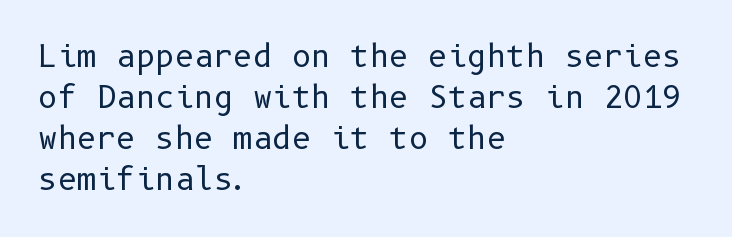
The image shows 30 px regular-weight sans-serif type, upright; set left-aligned, normal line spacing (1.37x), normal letter spacing, not underlined; low stroke contrast and a medium x-height.
